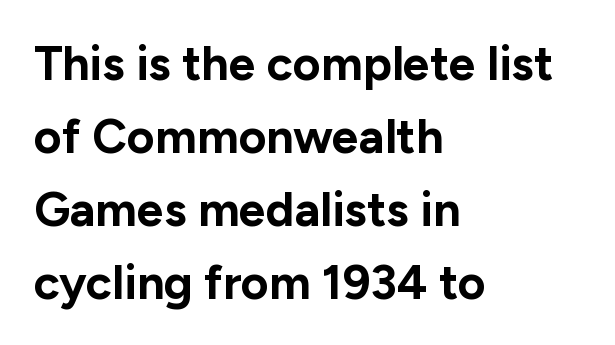
The image shows 48 px bold sans-serif type, upright; set left-aligned, normal line spacing (1.52x), normal letter spacing, not underlined; low stroke contrast and a medium x-height.
